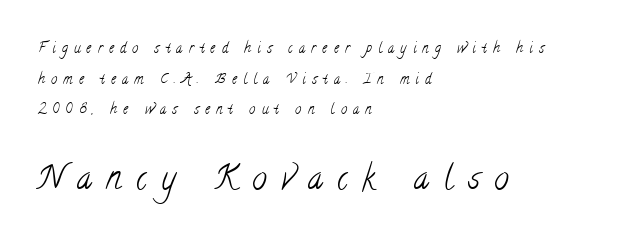
The image shows 33 px light, condensed type; set left-aligned, loose line spacing (2.18x), unusually wide letter spacing (+0.44 em), not underlined; the second (bottom) block is 2.36x larger; low stroke contrast and a small x-height.
